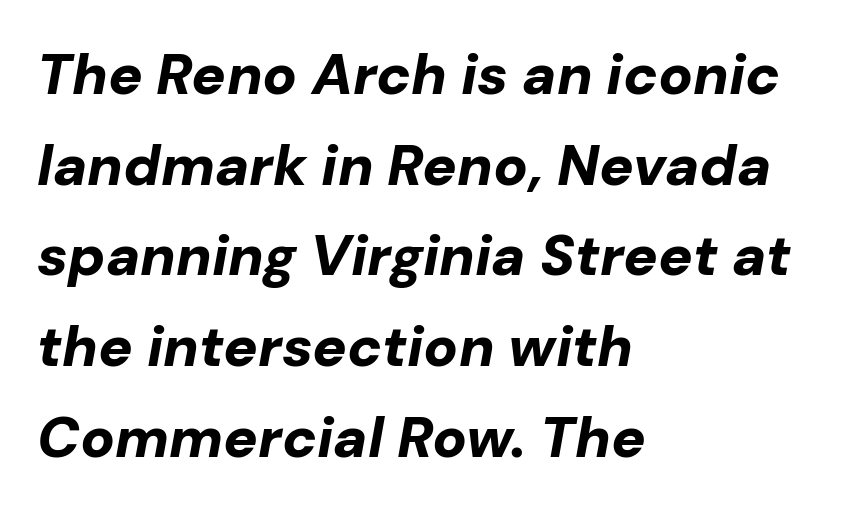
{"italic": "yes", "lean": "right", "slant_degrees": 10, "bold": "yes", "weight": "bold", "width": "normal", "stroke_contrast": "low", "x_height": "medium", "monospaced": "no", "underline": "no", "align": "left", "line_spacing": "normal", "line_spacing_ratio": 1.59, "letter_spacing": "normal", "letter_spacing_em": 0.0, "glyph_px": 57}
